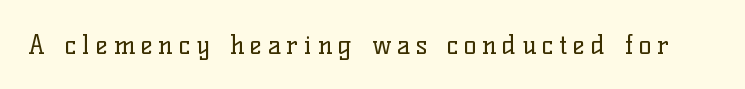
Q: Is the text bold? A: No.
Q: Is the text italic (slanted)? A: No, it is upright.
Q: Is the text underlined? A: No.
Q: Is the spacing between letters normal or unusually wide? A: Unusually wide.
